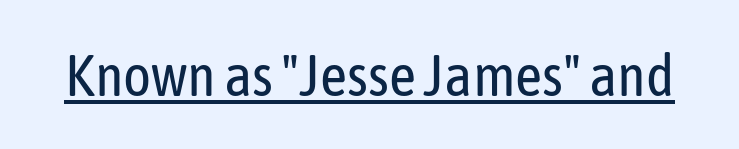
{"serif": "no", "italic": "no", "bold": "no", "weight": "regular", "width": "condensed", "stroke_contrast": "low", "x_height": "medium", "monospaced": "no", "underline": "yes", "letter_spacing": "normal", "letter_spacing_em": 0.0, "glyph_px": 59}
